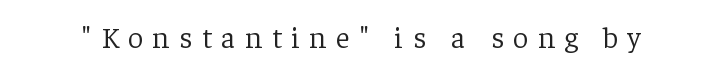
Unbolded letterforms with no extra heft. Tracking value appears strongly positive — letters spread wide. The passage shown is typed in a proportional face where columns would drift. I'd call this a serif setting — the letters wear small feet. Unlike italic type, these characters show no tilt at all. Glance below the letters and you will spot only blank space.
